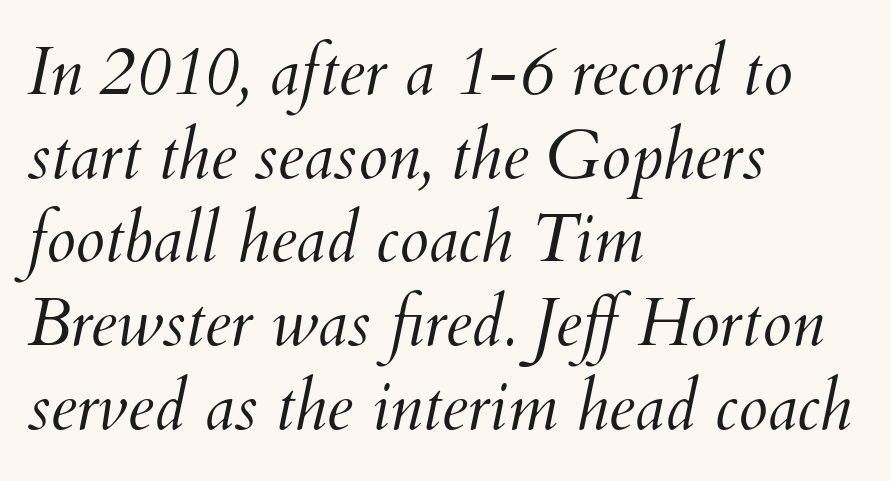
Q: Is the text bold? A: No.
Q: Is the text italic (slanted)? A: Yes, it leans right by about 12 degrees.
Q: Is the text underlined? A: No.
Q: How is the paragraph aligned? A: Left-aligned.
Q: Is the spacing between letters normal or unusually wide? A: Normal.
Q: Is the spacing between lines tight, normal or loose? A: Normal.
Q: Width (condensed, normal, or wide)? A: Normal.
Q: Stroke contrast? A: Medium.
Q: x-height? A: Small.
Q: Monospaced? A: No.
